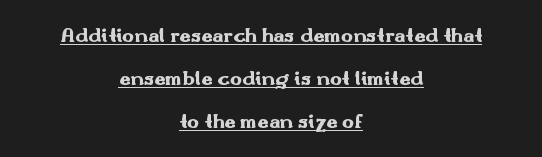
Q: Is the text bold? A: Yes.
Q: Is the text italic (slanted)? A: No, it is upright.
Q: Is the text underlined? A: Yes.
Q: How is the paragraph aligned? A: Centered.
Q: Is the spacing between letters normal or unusually wide? A: Normal.
Q: Is the spacing between lines tight, normal or loose? A: Loose.
